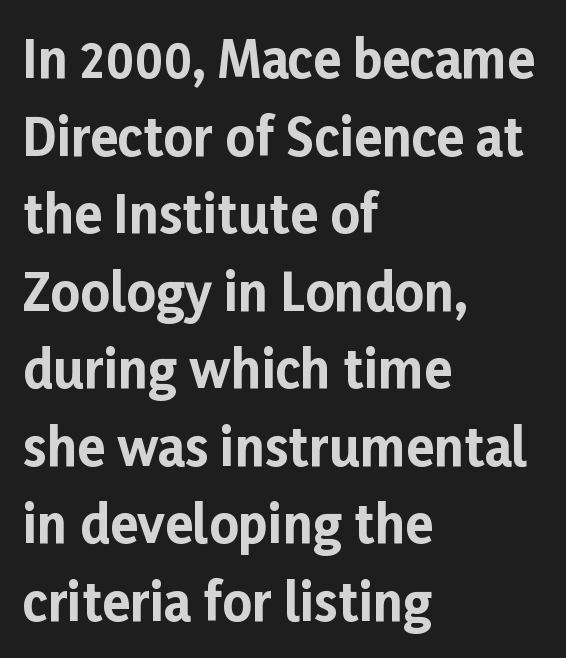
Q: Is the text bold? A: Yes.
Q: Is the text italic (slanted)? A: No, it is upright.
Q: Is the typeface a serif or a sans-serif typeface? A: Sans-serif.
Q: Is the text underlined? A: No.
Q: How is the paragraph aligned? A: Left-aligned.
Q: Is the spacing between letters normal or unusually wide? A: Normal.
Q: Is the spacing between lines tight, normal or loose? A: Normal.
Q: Width (condensed, normal, or wide)? A: Normal.
Q: Stroke contrast? A: Low.
Q: x-height? A: Medium.
Q: Monospaced? A: No.
